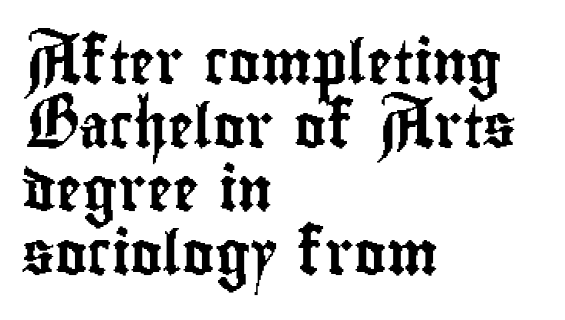
The image shows 43 px condensed sans-serif type, upright; set left-aligned, normal line spacing (1.48x), normal letter spacing, not underlined; low stroke contrast and a small x-height.
